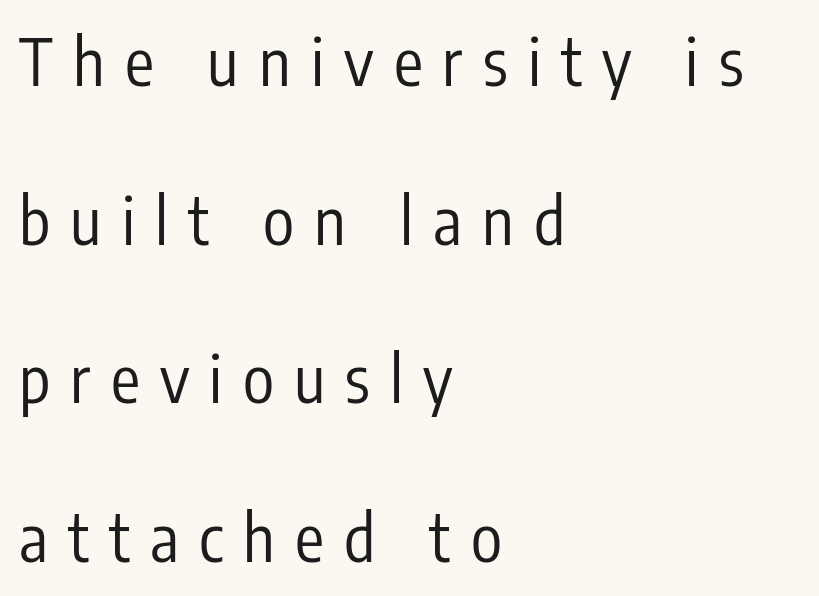
{"serif": "no", "italic": "no", "bold": "no", "weight": "regular", "width": "condensed", "stroke_contrast": "low", "x_height": "medium", "monospaced": "no", "underline": "no", "align": "left", "line_spacing": "loose", "line_spacing_ratio": 2.44, "letter_spacing": "wide", "letter_spacing_em": 0.31, "glyph_px": 65}
